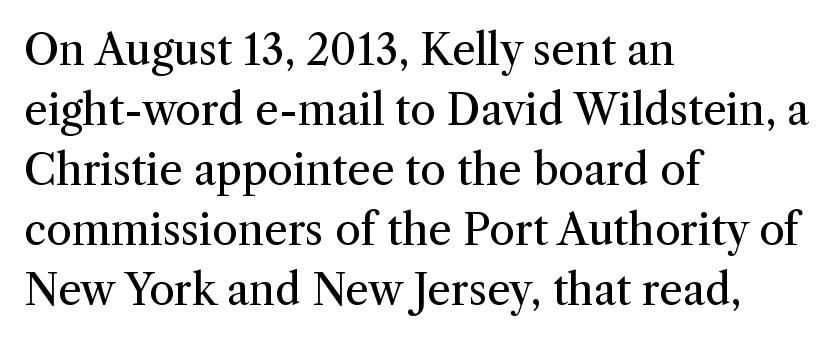
Q: Is the text bold? A: No.
Q: Is the text italic (slanted)? A: No, it is upright.
Q: Is the typeface a serif or a sans-serif typeface? A: Serif.
Q: Is the text underlined? A: No.
Q: How is the paragraph aligned? A: Left-aligned.
Q: Is the spacing between letters normal or unusually wide? A: Normal.
Q: Is the spacing between lines tight, normal or loose? A: Normal.
Q: Width (condensed, normal, or wide)? A: Normal.
Q: Stroke contrast? A: Medium.
Q: x-height? A: Medium.
Q: Monospaced? A: No.
